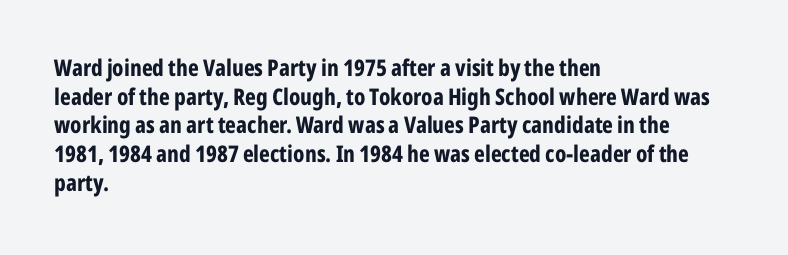
Q: Is the text bold? A: Yes.
Q: Is the text italic (slanted)? A: No, it is upright.
Q: Is the text underlined? A: No.
Q: How is the paragraph aligned? A: Left-aligned.
Q: Is the spacing between letters normal or unusually wide? A: Normal.
Q: Is the spacing between lines tight, normal or loose? A: Normal.
